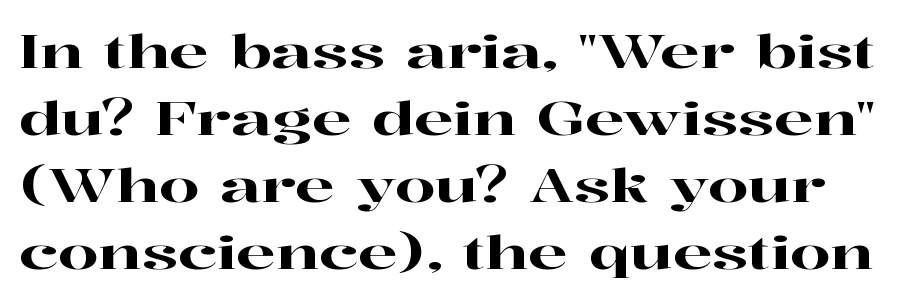
The image shows 46 px wide serif type, upright; set normal line spacing (1.46x), normal letter spacing, not underlined; high stroke contrast and a medium x-height.
